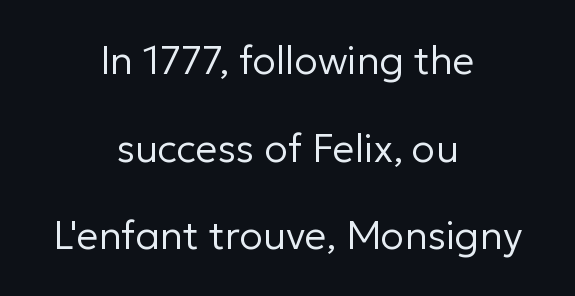
The image shows 39 px regular-weight sans-serif type, upright; set centered, loose line spacing (2.25x), normal letter spacing, not underlined; low stroke contrast and a medium x-height.
